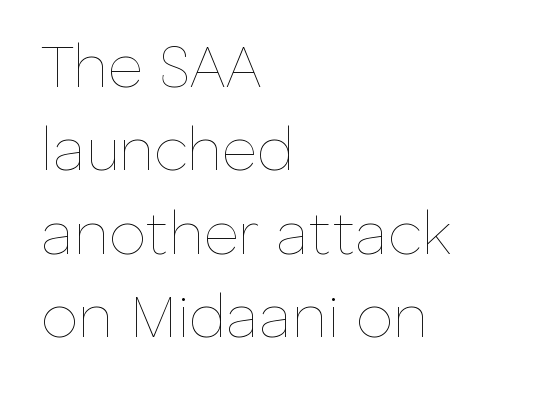
The image shows 60 px thin type, upright; set left-aligned, normal line spacing (1.39x), normal letter spacing, not underlined; low stroke contrast and a medium x-height.
